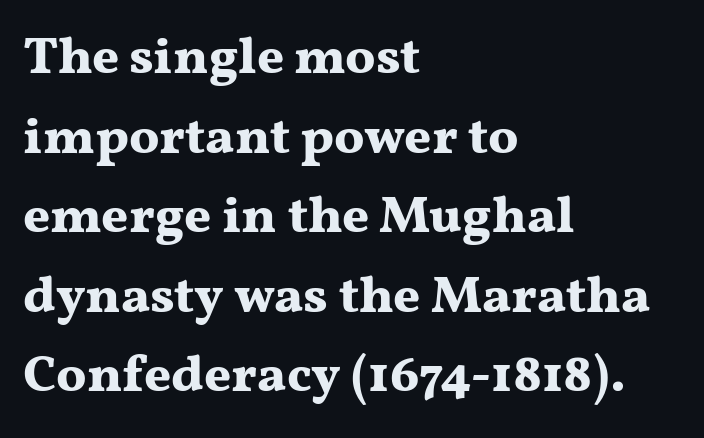
The image shows 52 px bold, wide serif type, upright; set left-aligned, normal line spacing (1.53x), normal letter spacing, not underlined; medium stroke contrast and a medium x-height.
